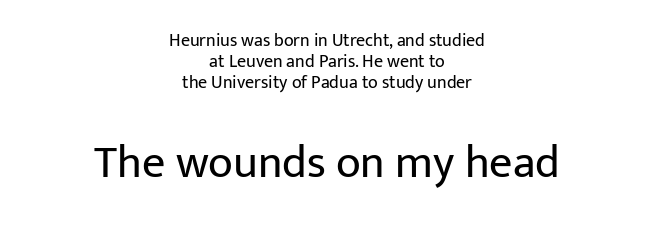
Compare the two chunks: the lower has the greater cap height. Character widths vary here, with narrow letters taking less room than wide ones. Ascenders rise straight up at ninety degrees. The passage shown is not underscored anywhere. To sum up the face: it is a sans, with no serifs. The passage shown has conventional tracking throughout.
